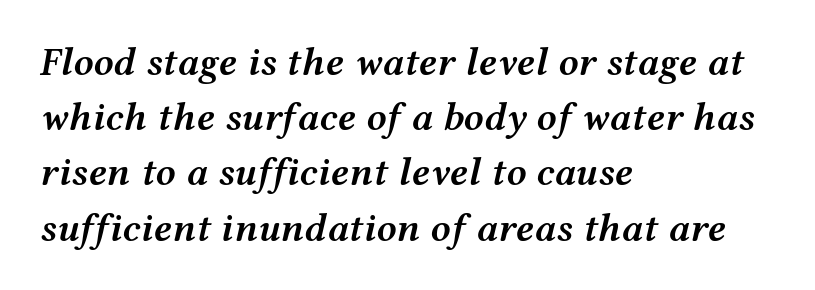
The image shows 40 px semibold, wide type, italic (leaning right); set left-aligned, normal line spacing (1.38x), normal letter spacing, not underlined; medium stroke contrast and a medium x-height.
